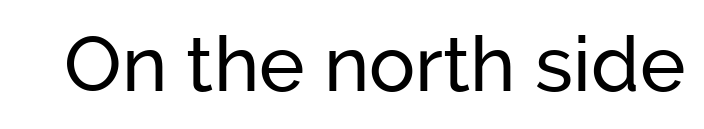
{"serif": "no", "italic": "no", "width": "normal", "stroke_contrast": "low", "x_height": "medium", "monospaced": "no", "underline": "no", "letter_spacing": "normal", "letter_spacing_em": 0.0, "glyph_px": 77}
